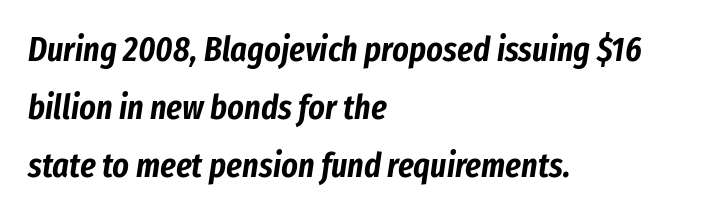
Q: Is the text italic (slanted)? A: Yes, it leans right by about 8 degrees.
Q: Is the text underlined? A: No.
Q: How is the paragraph aligned? A: Left-aligned.
Q: Is the spacing between letters normal or unusually wide? A: Normal.
Q: Is the spacing between lines tight, normal or loose? A: Normal.
Q: Width (condensed, normal, or wide)? A: Condensed.
Q: Stroke contrast? A: Low.
Q: x-height? A: Medium.
Q: Monospaced? A: No.
